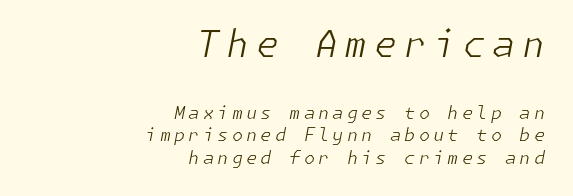
The specimen reads as italic at a glance. The block of text has a typical density, with ordinary space between rows. The passage is arranged like a letterhead date or caption credit — flush right. A clean baseline with only descenders dipping below it. Weight: regular or lighter. Visually, the top section dominates because its glyphs are scaled up.
